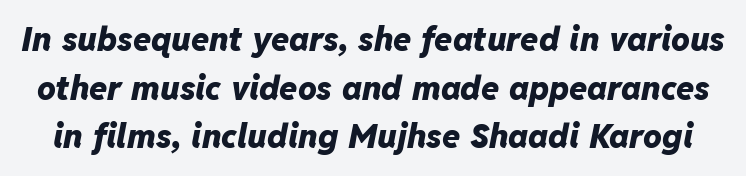
Q: Is the text bold? A: Yes.
Q: Is the text italic (slanted)? A: Yes, it leans right by about 11 degrees.
Q: Is the text underlined? A: No.
Q: Is the spacing between letters normal or unusually wide? A: Normal.
Q: Is the spacing between lines tight, normal or loose? A: Normal.
Q: Width (condensed, normal, or wide)? A: Normal.
Q: Stroke contrast? A: Low.
Q: x-height? A: Medium.
Q: Monospaced? A: No.
